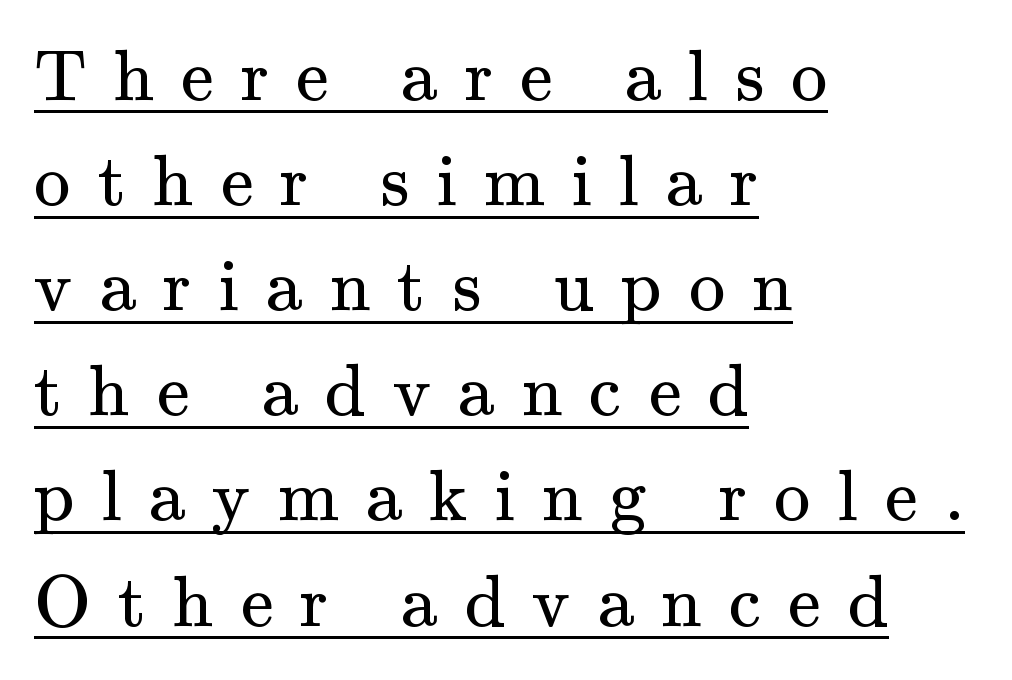
Q: Is the text bold? A: No.
Q: Is the text italic (slanted)? A: No, it is upright.
Q: Is the typeface a serif or a sans-serif typeface? A: Serif.
Q: Is the text underlined? A: Yes.
Q: How is the paragraph aligned? A: Left-aligned.
Q: Is the spacing between letters normal or unusually wide? A: Unusually wide.
Q: Is the spacing between lines tight, normal or loose? A: Normal.
Q: Width (condensed, normal, or wide)? A: Normal.
Q: Stroke contrast? A: Medium.
Q: x-height? A: Small.
Q: Monospaced? A: No.
